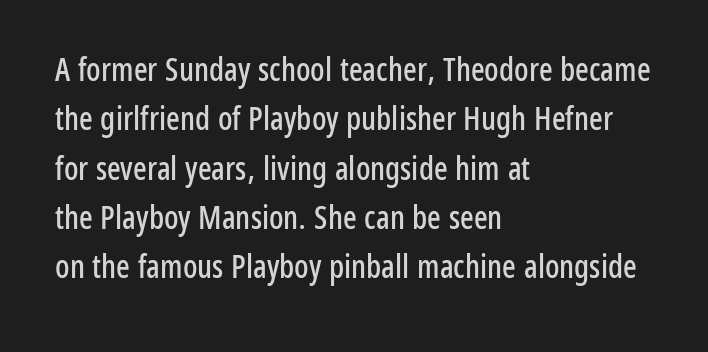
Line beginnings align vertically; line endings do not. The gaps between neighbouring characters are ordinary and unremarkable. The typography opts for an upright posture over an oblique one. The lines sit at an ordinary, default distance from one another.
